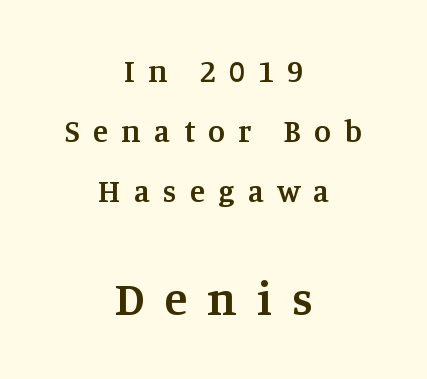
{"serif": "yes", "italic": "no", "bold": "semi", "weight": "semibold", "width": "normal", "stroke_contrast": "medium", "x_height": "large", "monospaced": "no", "underline": "no", "align": "center", "line_spacing": "loose", "line_spacing_ratio": 1.93, "letter_spacing": "wide", "letter_spacing_em": 0.43, "larger_block": "second", "size_ratio": 1.52, "glyph_px": 47}
